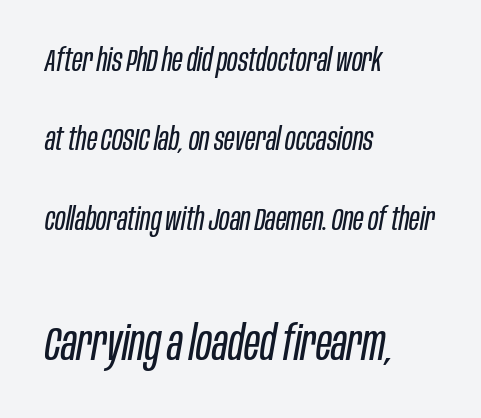
Vertically, the passage feels expansive, rows floating well apart. Varying glyph widths throughout — classic text-font behaviour. Only glyphs here, with clear space below each row. Notice how the stems are inclined rather than vertical — that's the hallmark of italics. This is not heavy type; no bold has been used.
